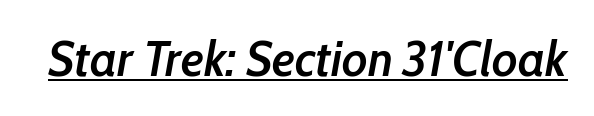
Q: Is the text bold? A: Semi-bold.
Q: Is the text italic (slanted)? A: Yes, it leans right by about 10 degrees.
Q: Is the text underlined? A: Yes.
Q: Is the spacing between letters normal or unusually wide? A: Normal.
Q: Width (condensed, normal, or wide)? A: Condensed.
Q: Stroke contrast? A: Low.
Q: x-height? A: Medium.
Q: Monospaced? A: No.
